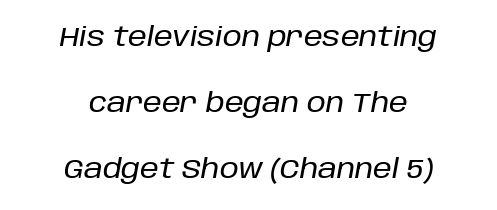
{"italic": "yes", "lean": "right", "slant_degrees": 10, "underline": "no", "align": "center", "line_spacing": "loose", "line_spacing_ratio": 2.45, "letter_spacing": "normal", "letter_spacing_em": 0.0, "glyph_px": 27}
